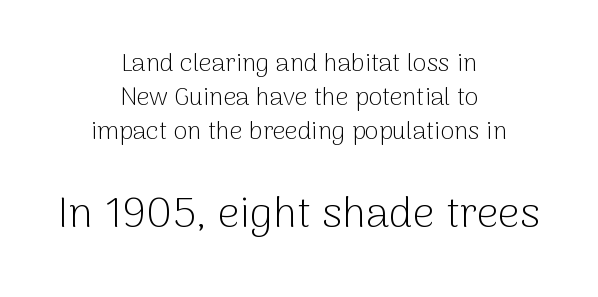
Compared with a flush-left layout, this one balances lines on the center instead. Summary of weight: not heavy and not bold. Descenders hang freely into open space. The letters in the lower block stand taller than those in the block above. Classification — sans serif.
